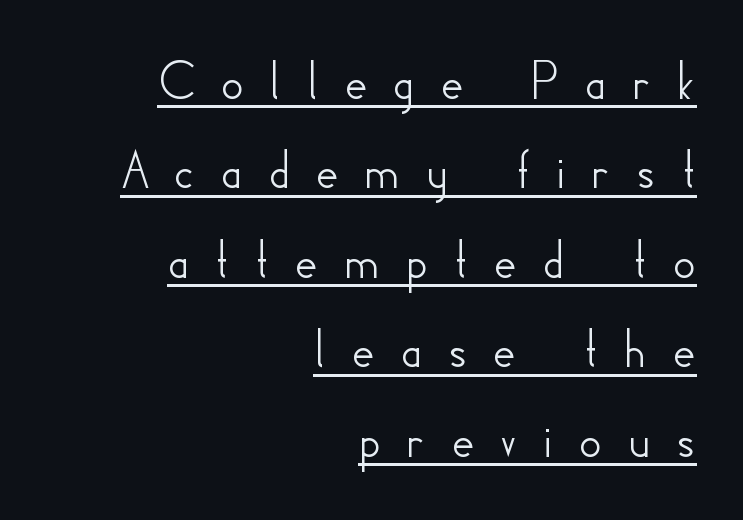
The image shows 57 px sans-serif type, upright; set right-aligned, normal line spacing (1.57x), unusually wide letter spacing (+0.43 em), underlined; low stroke contrast and a small x-height.
